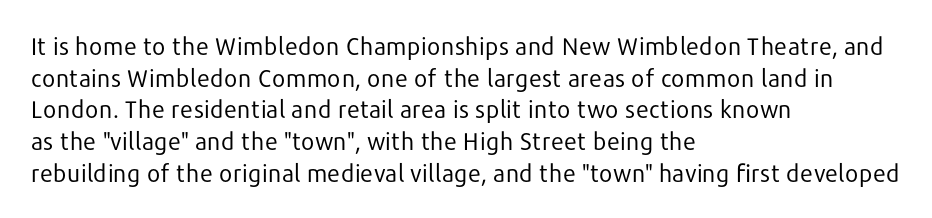
Q: Is the text bold? A: No.
Q: Is the text italic (slanted)? A: No, it is upright.
Q: Is the text underlined? A: No.
Q: How is the paragraph aligned? A: Left-aligned.
Q: Is the spacing between letters normal or unusually wide? A: Normal.
Q: Is the spacing between lines tight, normal or loose? A: Normal.
